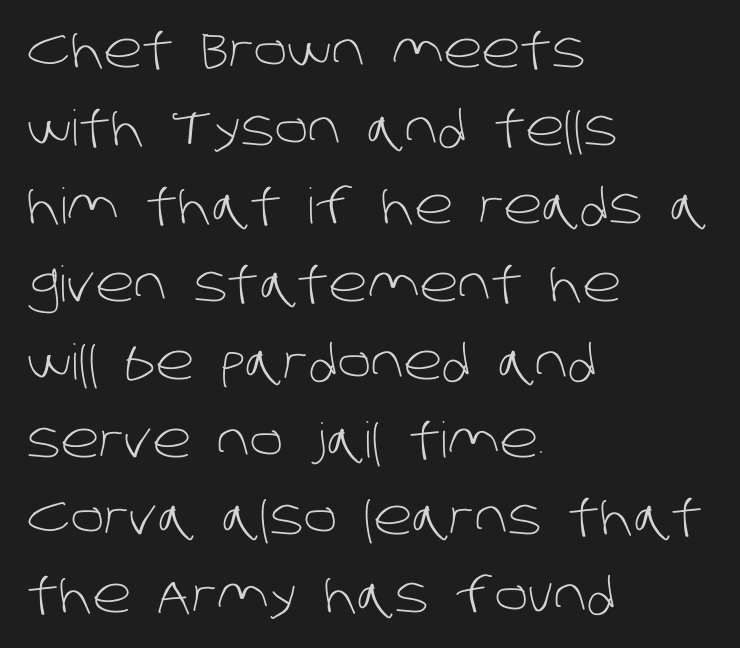
{"serif": "no", "bold": "no", "weight": "light", "width": "normal", "stroke_contrast": "low", "x_height": "large", "monospaced": "no", "underline": "no", "align": "left", "line_spacing": "normal", "line_spacing_ratio": 1.59, "letter_spacing": "normal", "letter_spacing_em": 0.0, "glyph_px": 49}
